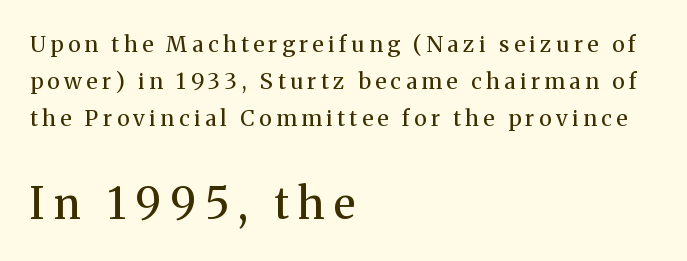
{"serif": "yes", "italic": "no", "bold": "no", "weight": "regular", "width": "normal", "stroke_contrast": "medium", "x_height": "medium", "monospaced": "no", "underline": "no", "align": "left", "line_spacing": "normal", "line_spacing_ratio": 1.69, "letter_spacing": "wide", "letter_spacing_em": 0.21, "larger_block": "second", "size_ratio": 1.95, "glyph_px": 43}
